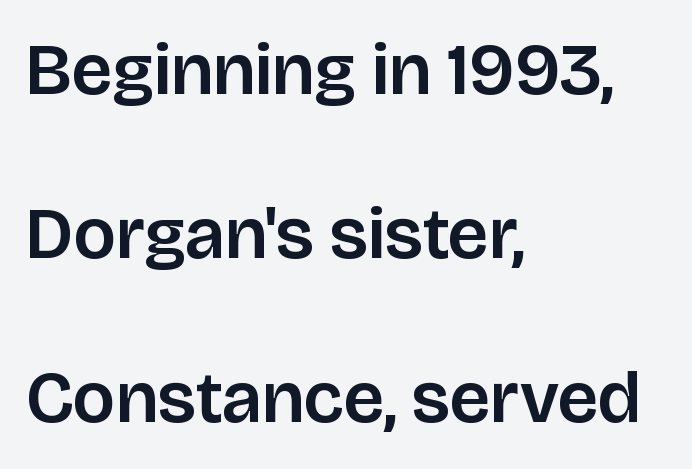
{"serif": "no", "italic": "no", "width": "normal", "stroke_contrast": "low", "x_height": "large", "monospaced": "no", "underline": "no", "align": "left", "line_spacing": "loose", "line_spacing_ratio": 2.25, "letter_spacing": "normal", "letter_spacing_em": 0.0, "glyph_px": 73}
